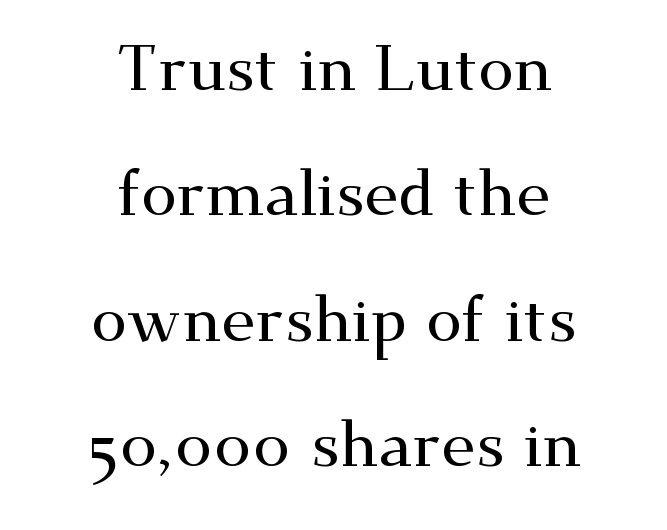
The image shows 64 px wide serif type, upright; set centered, loose line spacing (1.96x), normal letter spacing, not underlined; medium stroke contrast and a small x-height.
